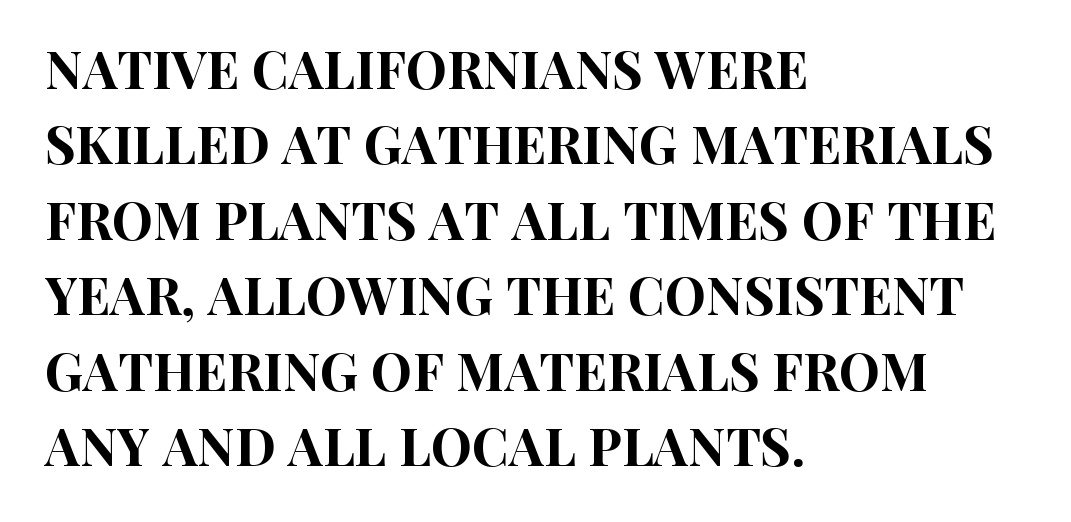
A sans-serif font was chosen for this passage. Notice how the passage keeps a crisp vertical edge on the left only. The string is rendered with underlining switched off. Short note: letters normally spaced.
